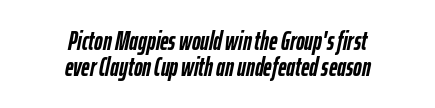
The image shows 26 px bold type, italic (leaning right); set centered, tight line spacing (1.0x), normal letter spacing, not underlined.
